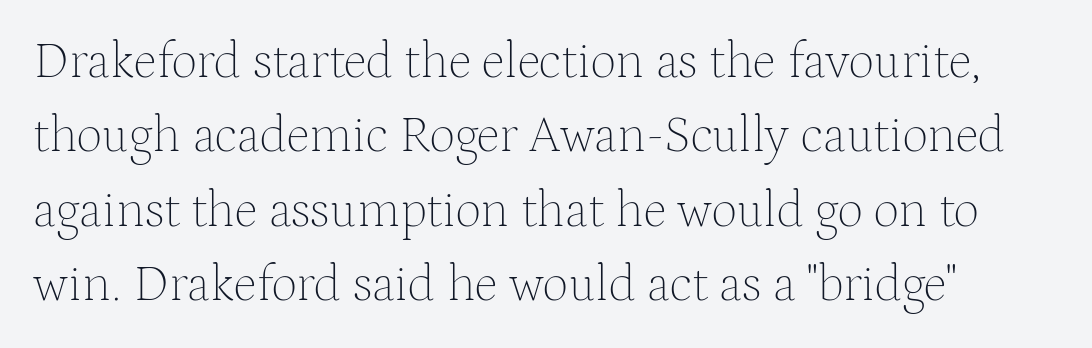
{"serif": "yes", "italic": "no", "bold": "no", "weight": "thin", "width": "normal", "stroke_contrast": "medium", "x_height": "medium", "monospaced": "no", "underline": "no", "line_spacing": "normal", "line_spacing_ratio": 1.46, "letter_spacing": "normal", "letter_spacing_em": 0.0, "glyph_px": 51}
